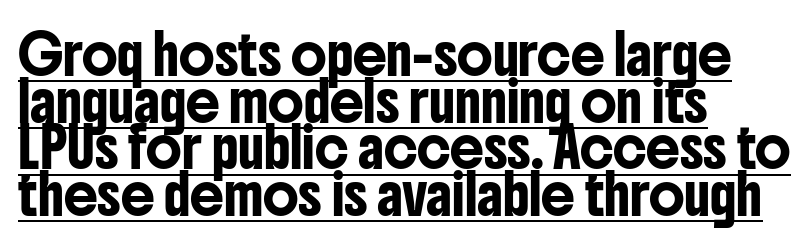
Q: Is the text italic (slanted)? A: No, it is upright.
Q: Is the typeface a serif or a sans-serif typeface? A: Sans-serif.
Q: Is the text underlined? A: Yes.
Q: How is the paragraph aligned? A: Left-aligned.
Q: Is the spacing between letters normal or unusually wide? A: Normal.
Q: Width (condensed, normal, or wide)? A: Condensed.
Q: Stroke contrast? A: Low.
Q: x-height? A: Medium.
Q: Monospaced? A: No.
